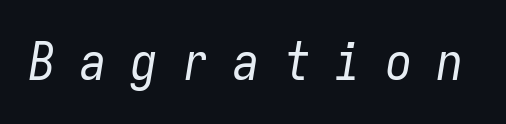
{"italic": "yes", "lean": "right", "slant_degrees": 9, "bold": "no", "weight": "regular", "width": "condensed", "stroke_contrast": "low", "x_height": "medium", "monospaced": "yes", "underline": "no", "letter_spacing": "wide", "letter_spacing_em": 0.48, "glyph_px": 52}
